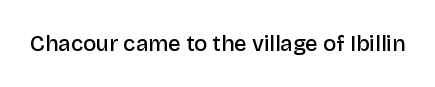
The image shows 22 px text type, upright; set normal letter spacing, not underlined.
